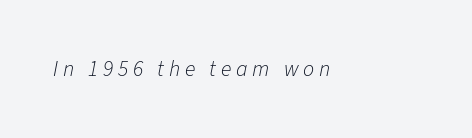
The letters look calm and open, with moderate or lighter stems. The face used here has a pronounced slope to its letters. Words appear elongated and porous because spacing is wide. The words here are not underlined.
